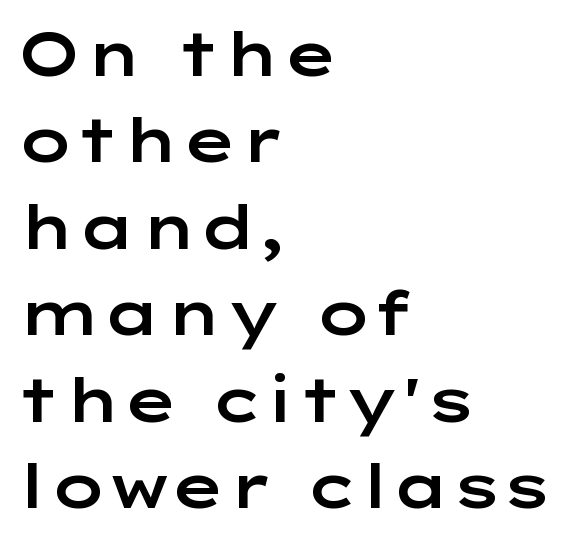
Q: Is the text italic (slanted)? A: No, it is upright.
Q: Is the typeface a serif or a sans-serif typeface? A: Sans-serif.
Q: Is the text underlined? A: No.
Q: How is the paragraph aligned? A: Left-aligned.
Q: Is the spacing between letters normal or unusually wide? A: Normal.
Q: Is the spacing between lines tight, normal or loose? A: Normal.
Q: Width (condensed, normal, or wide)? A: Wide.
Q: Stroke contrast? A: Low.
Q: x-height? A: Medium.
Q: Monospaced? A: No.
